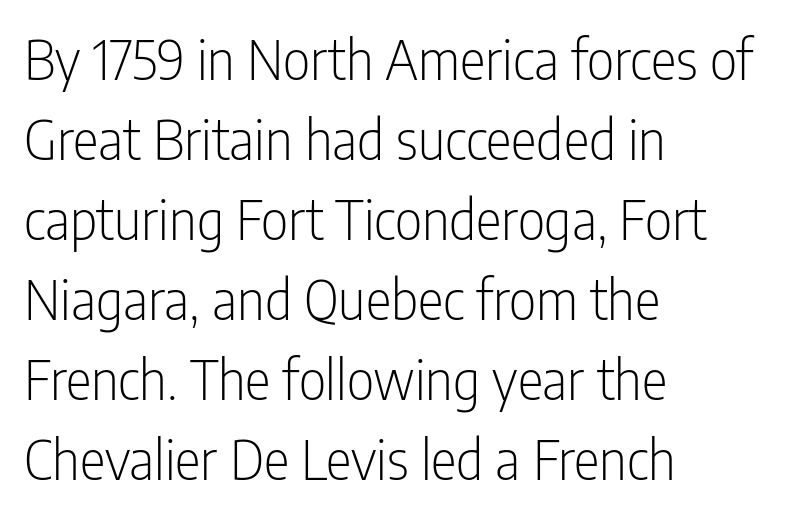
Ink coverage per letter is moderate at most. Students, note that the glyphs here touch the page at normal intervals. The passage shown stacks its lines at a standard gap. This is sans-serif lettering, the kind often seen on screens and signage.
